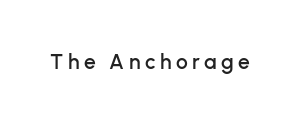
The image shows 21 px text type, upright; set unusually wide letter spacing (+0.21 em), not underlined.
